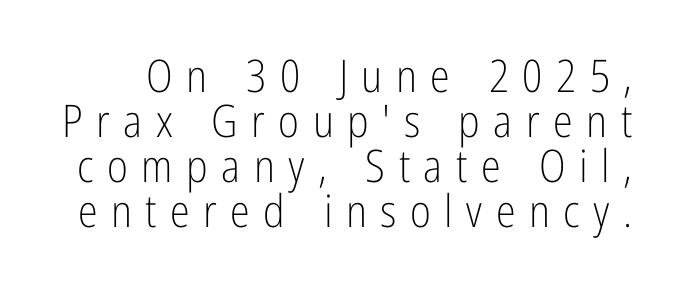
{"serif": "no", "italic": "no", "bold": "no", "weight": "light", "width": "condensed", "stroke_contrast": "low", "x_height": "medium", "monospaced": "no", "underline": "no", "line_spacing": "tight", "line_spacing_ratio": 1.0, "letter_spacing": "wide", "letter_spacing_em": 0.3, "glyph_px": 45}
